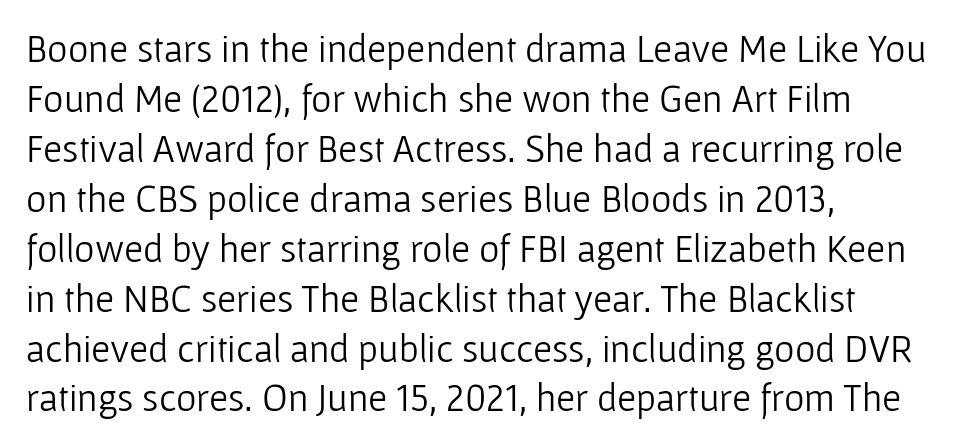
Stroke mass is kept to a normal reading level or below. Nothing sits at the stroke ends, so this counts as sans-serif. Horizontally, the lines are justified to the leading edge only. The area under the type is left untouched.
